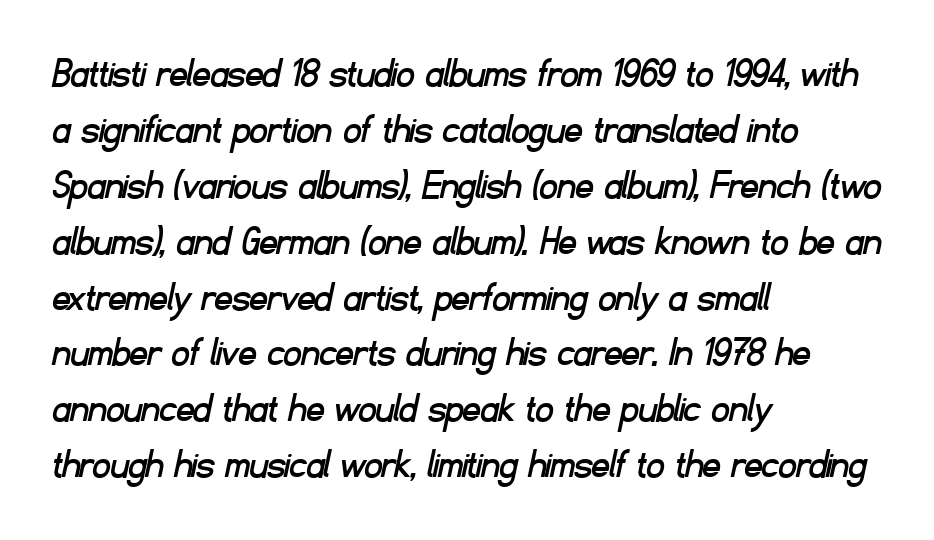
Q: Is the typeface a serif or a sans-serif typeface? A: Sans-serif.
Q: Is the text underlined? A: No.
Q: How is the paragraph aligned? A: Left-aligned.
Q: Is the spacing between letters normal or unusually wide? A: Normal.
Q: Is the spacing between lines tight, normal or loose? A: Normal.
Q: Width (condensed, normal, or wide)? A: Normal.
Q: Stroke contrast? A: Low.
Q: x-height? A: Small.
Q: Monospaced? A: No.
